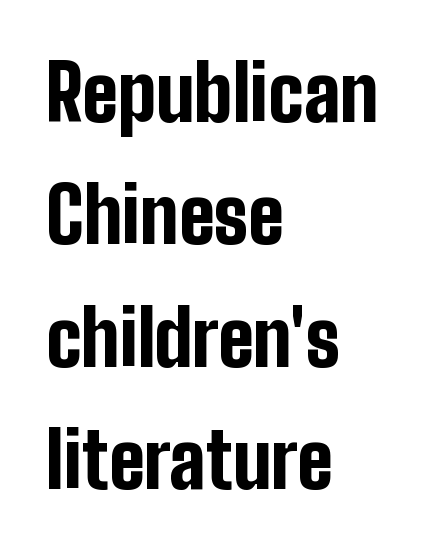
{"serif": "no", "italic": "no", "bold": "yes", "weight": "bold", "width": "condensed", "stroke_contrast": "low", "x_height": "medium", "monospaced": "no", "underline": "no", "align": "left", "line_spacing": "normal", "line_spacing_ratio": 1.59, "letter_spacing": "normal", "letter_spacing_em": 0.0, "glyph_px": 77}
